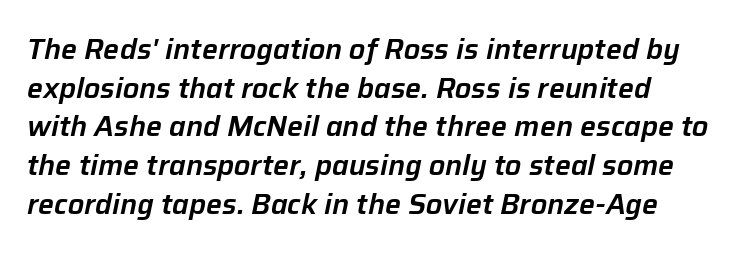
{"italic": "yes", "lean": "right", "slant_degrees": 12, "width": "normal", "stroke_contrast": "low", "x_height": "medium", "monospaced": "no", "underline": "no", "line_spacing": "normal", "line_spacing_ratio": 1.38, "letter_spacing": "normal", "letter_spacing_em": 0.0, "glyph_px": 28}
